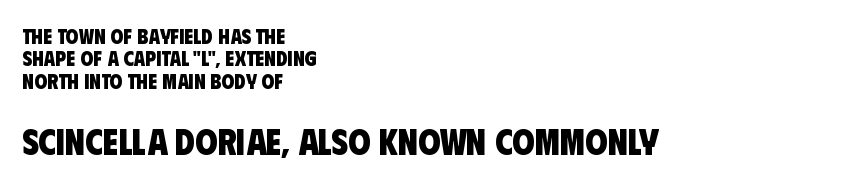
Q: Is the text bold? A: Yes.
Q: Is the typeface a serif or a sans-serif typeface? A: Sans-serif.
Q: Is the text underlined? A: No.
Q: How is the paragraph aligned? A: Left-aligned.
Q: Is the spacing between letters normal or unusually wide? A: Normal.
Q: Is the spacing between lines tight, normal or loose? A: Tight.
Q: Which block of text is set in a larger size, the first (top) or the second (bottom)? A: The second (bottom) one.
Q: Width (condensed, normal, or wide)? A: Condensed.
Q: Stroke contrast? A: Low.
Q: x-height? A: Large.
Q: Monospaced? A: No.
